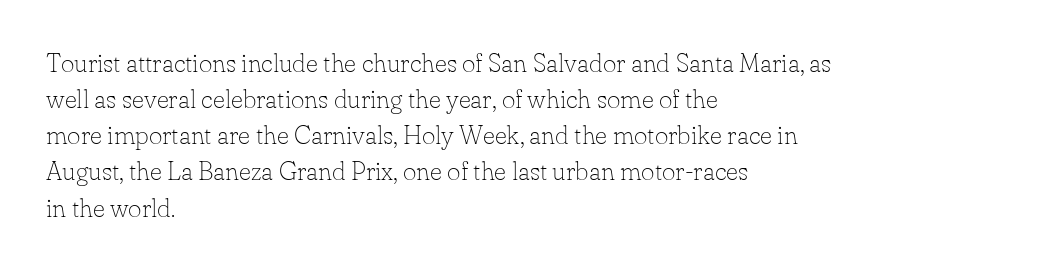
{"italic": "no", "bold": "no", "underline": "no", "align": "left", "line_spacing": "normal", "line_spacing_ratio": 1.39, "letter_spacing": "normal", "letter_spacing_em": 0.0, "glyph_px": 26}
